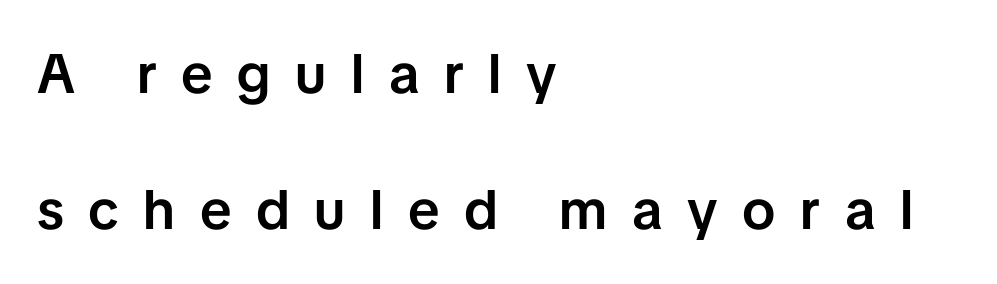
{"serif": "no", "italic": "no", "bold": "semi", "weight": "semibold", "width": "normal", "stroke_contrast": "low", "x_height": "medium", "monospaced": "no", "underline": "no", "align": "left", "line_spacing": "loose", "line_spacing_ratio": 2.43, "letter_spacing": "wide", "letter_spacing_em": 0.44, "glyph_px": 56}
